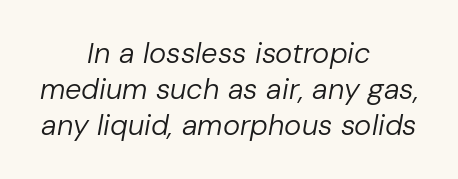
Compared with a typical body face, this is equally light or lighter still. Is the letter spacing exaggerated? No — it looks like the ordinary default. A bare baseline throughout the passage. Line starts and ends both wander, symmetrically. Tall strokes in this sample are angled rather than plumb.
